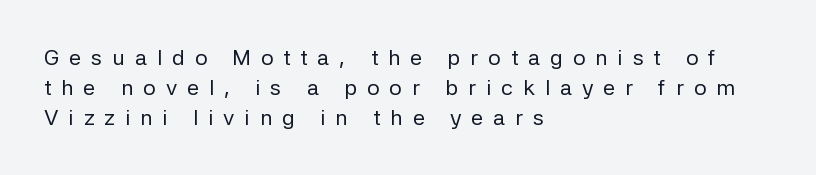
Q: Is the text bold? A: No.
Q: Is the text italic (slanted)? A: No, it is upright.
Q: Is the text underlined? A: No.
Q: How is the paragraph aligned? A: Left-aligned.
Q: Is the spacing between letters normal or unusually wide? A: Unusually wide.
Q: Is the spacing between lines tight, normal or loose? A: Normal.
